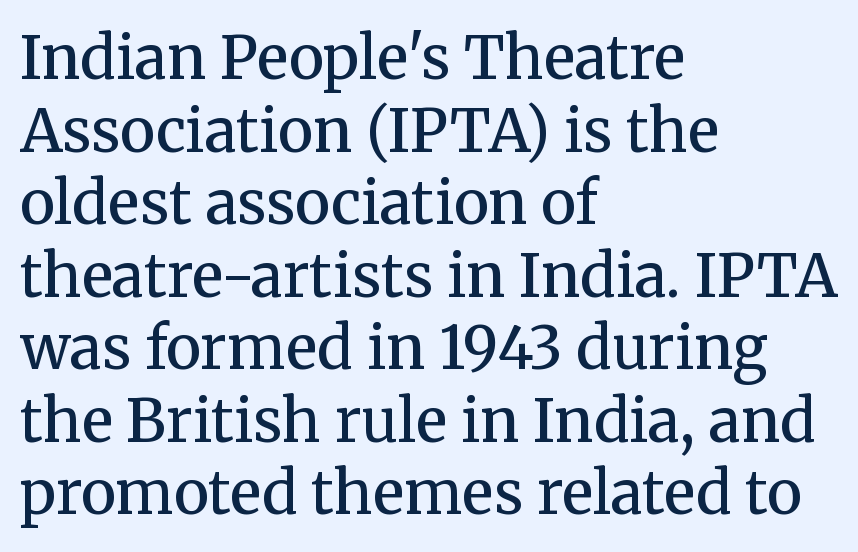
Q: Is the text bold? A: Semi-bold.
Q: Is the text italic (slanted)? A: No, it is upright.
Q: Is the typeface a serif or a sans-serif typeface? A: Serif.
Q: Is the text underlined? A: No.
Q: How is the paragraph aligned? A: Left-aligned.
Q: Is the spacing between letters normal or unusually wide? A: Normal.
Q: Width (condensed, normal, or wide)? A: Normal.
Q: Stroke contrast? A: Medium.
Q: x-height? A: Medium.
Q: Monospaced? A: No.
